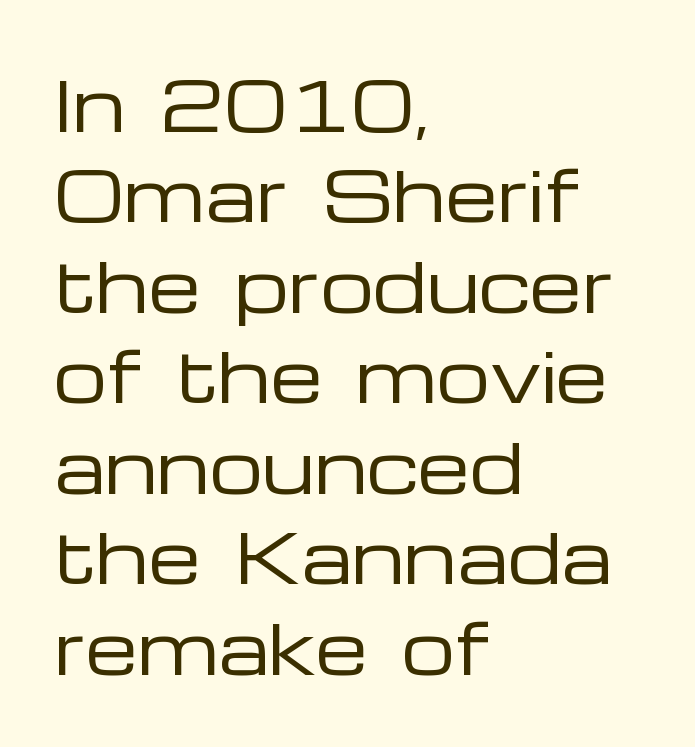
Think standard paragraph weight, or any step lighter than that. Layout note: lines flush left. No extra tracking has been applied to these lines. The space directly below the letters is spotless. Nope, no serifs anywhere on these letters.
